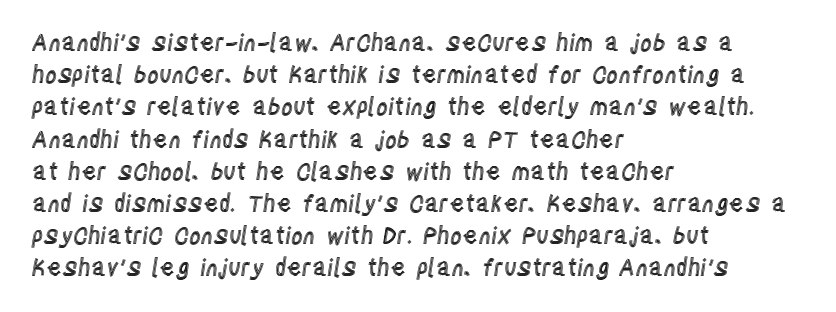
Does the leading feel generous? No, just average. The paragraph shown leans on its left margin. The string is rendered with underlining switched off. Here the glyphs are tracked normally, forming tight word shapes.
